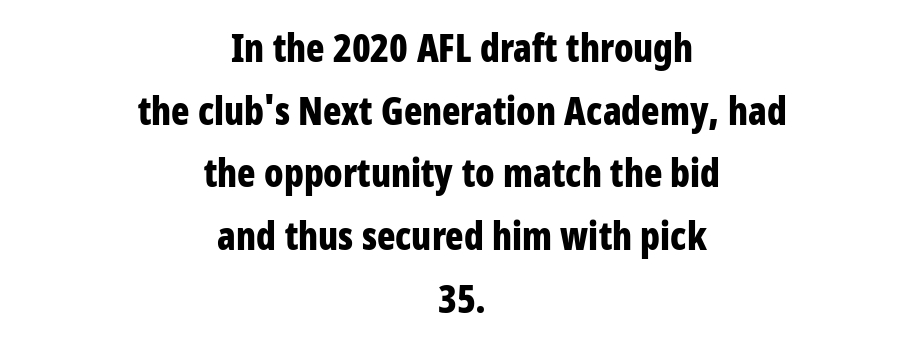
{"serif": "no", "italic": "no", "bold": "yes", "weight": "bold", "width": "condensed", "stroke_contrast": "low", "x_height": "medium", "monospaced": "no", "underline": "no", "align": "center", "line_spacing": "normal", "line_spacing_ratio": 1.65, "letter_spacing": "normal", "letter_spacing_em": 0.0, "glyph_px": 38}
